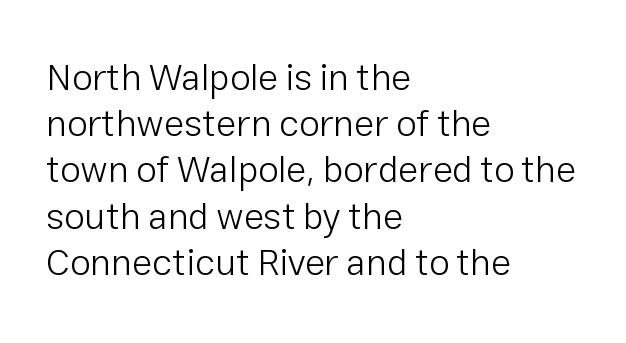
Q: Is the text bold? A: No.
Q: Is the text italic (slanted)? A: No, it is upright.
Q: Is the typeface a serif or a sans-serif typeface? A: Sans-serif.
Q: Is the text underlined? A: No.
Q: How is the paragraph aligned? A: Left-aligned.
Q: Is the spacing between letters normal or unusually wide? A: Normal.
Q: Is the spacing between lines tight, normal or loose? A: Normal.
Q: Width (condensed, normal, or wide)? A: Normal.
Q: Stroke contrast? A: Low.
Q: x-height? A: Medium.
Q: Monospaced? A: No.
